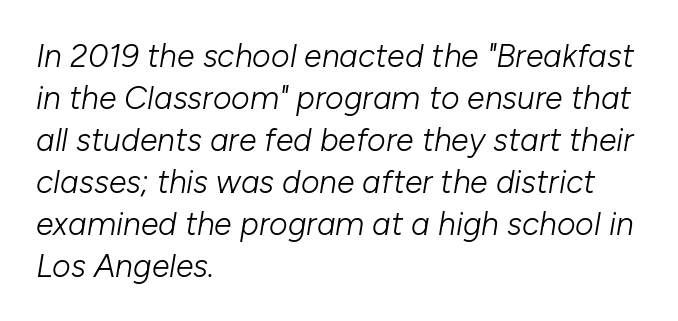
{"italic": "yes", "lean": "right", "slant_degrees": 10, "bold": "no", "weight": "light", "width": "normal", "stroke_contrast": "low", "x_height": "medium", "monospaced": "no", "underline": "no", "align": "left", "line_spacing": "normal", "line_spacing_ratio": 1.31, "letter_spacing": "normal", "letter_spacing_em": 0.0, "glyph_px": 32}
